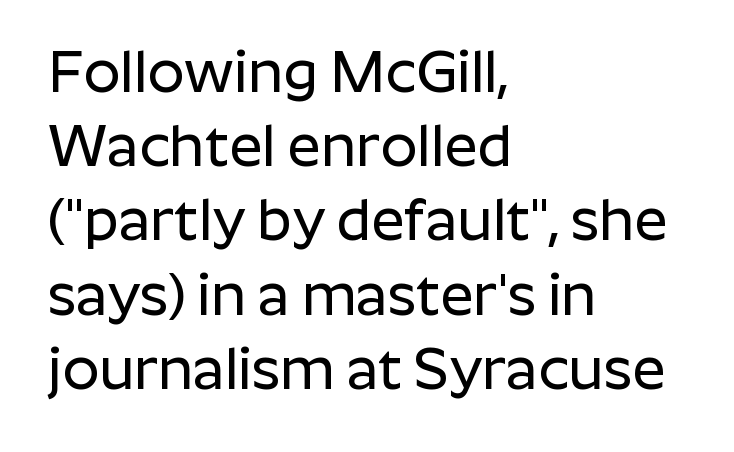
The typography opts for an upright posture over an oblique one. The area under the type is left untouched. The typeface chosen for these lines omits serifs. In terms of letterspacing, this is plain default setting.
